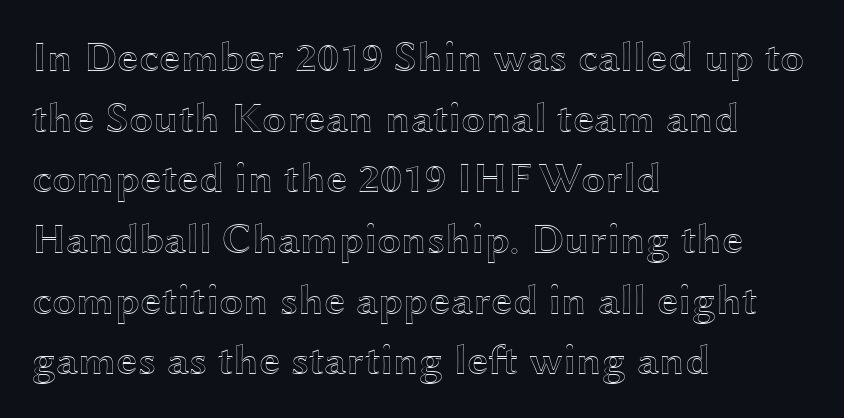
Q: Is the text italic (slanted)? A: No, it is upright.
Q: Is the text underlined? A: No.
Q: How is the paragraph aligned? A: Left-aligned.
Q: Is the spacing between letters normal or unusually wide? A: Normal.
Q: Is the spacing between lines tight, normal or loose? A: Normal.
Q: Width (condensed, normal, or wide)? A: Wide.
Q: x-height? A: Medium.
Q: Monospaced? A: No.
